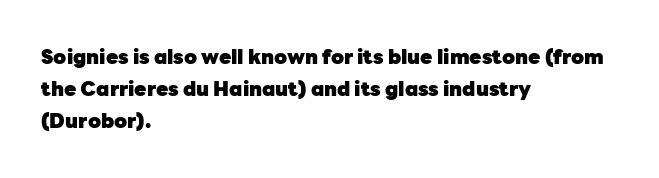
Q: Is the text bold? A: Yes.
Q: Is the text italic (slanted)? A: No, it is upright.
Q: Is the text underlined? A: No.
Q: How is the paragraph aligned? A: Left-aligned.
Q: Is the spacing between letters normal or unusually wide? A: Normal.
Q: Is the spacing between lines tight, normal or loose? A: Normal.
